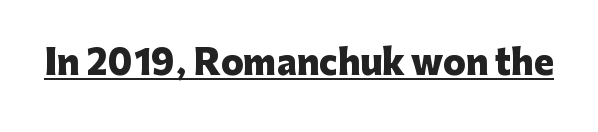
{"serif": "no", "italic": "no", "bold": "yes", "weight": "heavy", "width": "normal", "stroke_contrast": "low", "x_height": "medium", "monospaced": "no", "underline": "yes", "letter_spacing": "normal", "letter_spacing_em": 0.0, "glyph_px": 33}
